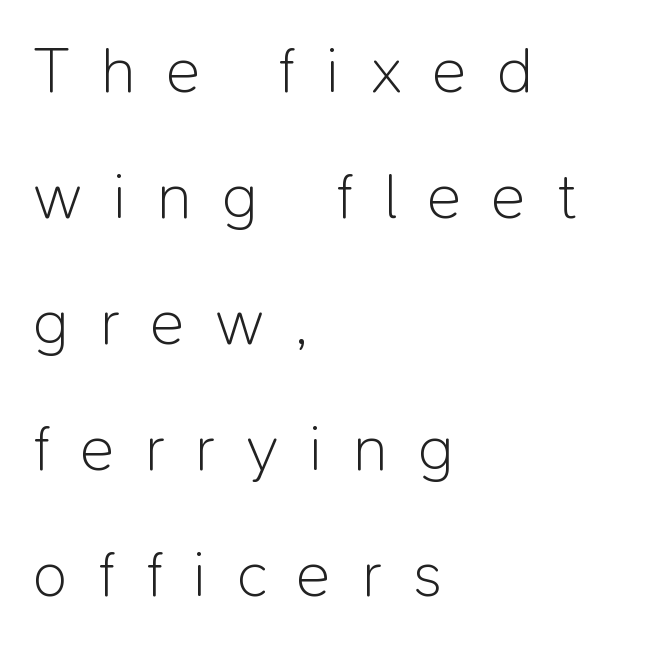
Plain, unruled lines of type. Varying glyph widths throughout — classic text-font behaviour. The typography opts for an upright posture over an oblique one. Counters stay open thanks to moderate or lighter strokes. The setting favours the left margin, as ordinary paragraphs usually do.
